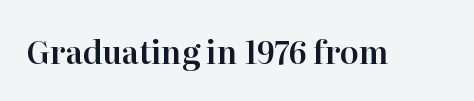
Q: Is the text italic (slanted)? A: No, it is upright.
Q: Is the typeface a serif or a sans-serif typeface? A: Serif.
Q: Is the text underlined? A: No.
Q: Is the spacing between letters normal or unusually wide? A: Normal.
Q: Width (condensed, normal, or wide)? A: Normal.
Q: Stroke contrast? A: High.
Q: x-height? A: Medium.
Q: Monospaced? A: No.
